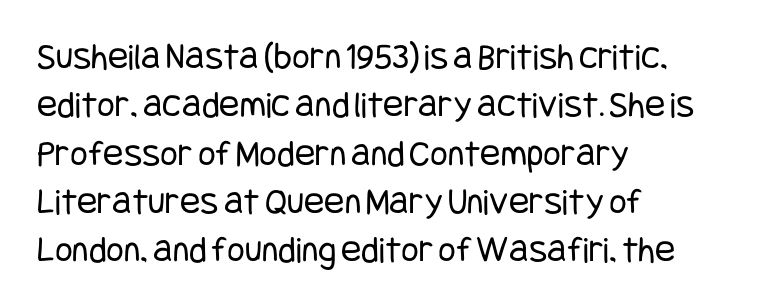
The image shows 38 px regular-weight, condensed sans-serif type, upright; set left-aligned, normal line spacing (1.27x), normal letter spacing, not underlined; low stroke contrast and a large x-height.
